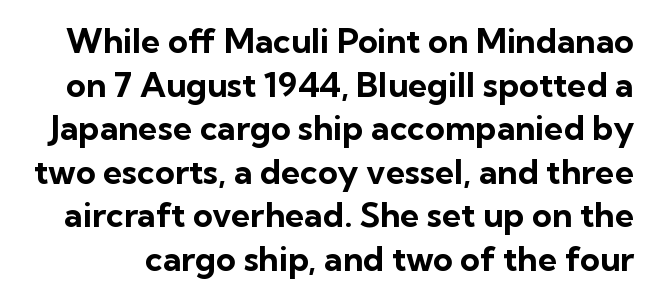
Q: Is the text bold? A: Yes.
Q: Is the text italic (slanted)? A: No, it is upright.
Q: Is the typeface a serif or a sans-serif typeface? A: Sans-serif.
Q: Is the text underlined? A: No.
Q: Is the spacing between letters normal or unusually wide? A: Normal.
Q: Is the spacing between lines tight, normal or loose? A: Normal.
Q: Width (condensed, normal, or wide)? A: Normal.
Q: Stroke contrast? A: Low.
Q: x-height? A: Medium.
Q: Monospaced? A: No.
